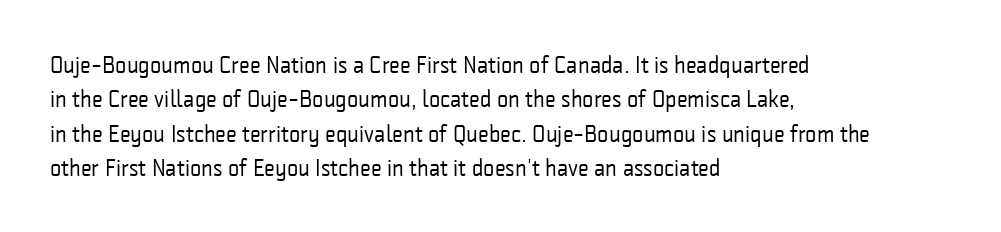
Q: Is the text bold? A: No.
Q: Is the text italic (slanted)? A: No, it is upright.
Q: Is the text underlined? A: No.
Q: How is the paragraph aligned? A: Left-aligned.
Q: Is the spacing between letters normal or unusually wide? A: Normal.
Q: Is the spacing between lines tight, normal or loose? A: Normal.
